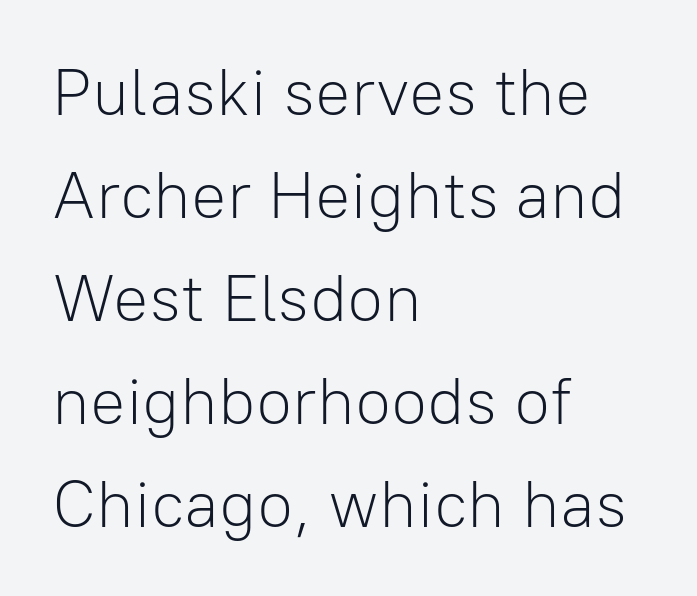
Q: Is the text bold? A: No.
Q: Is the text italic (slanted)? A: No, it is upright.
Q: Is the typeface a serif or a sans-serif typeface? A: Sans-serif.
Q: Is the text underlined? A: No.
Q: How is the paragraph aligned? A: Left-aligned.
Q: Is the spacing between letters normal or unusually wide? A: Normal.
Q: Is the spacing between lines tight, normal or loose? A: Normal.
Q: Width (condensed, normal, or wide)? A: Normal.
Q: Stroke contrast? A: Low.
Q: x-height? A: Medium.
Q: Monospaced? A: No.
